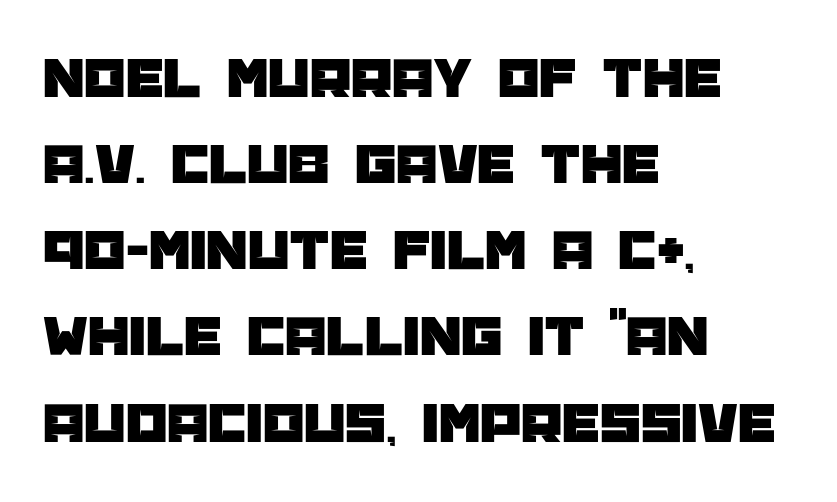
The rendering uses natural spacing where letterforms have individual widths. Every character sits straight up, as roman type does. Normally led — the rows are evenly, conventionally spaced. Nobody touched the tracking dial on this one. Does the type have serifs? No, each stem ends abruptly. Rule under the text: the space is simply empty.
